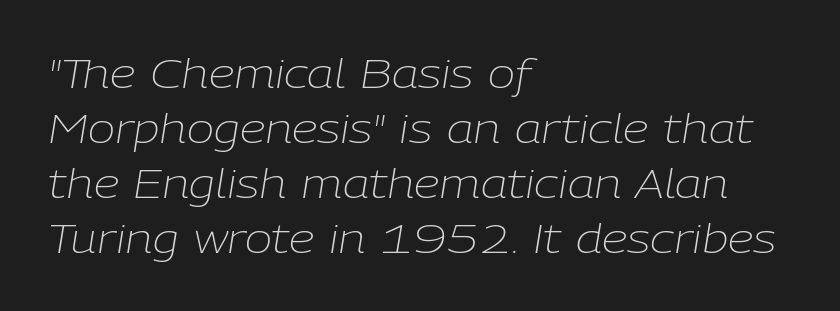
Q: Is the text bold? A: No.
Q: Is the text italic (slanted)? A: Yes, it leans right by about 9 degrees.
Q: Is the text underlined? A: No.
Q: How is the paragraph aligned? A: Left-aligned.
Q: Is the spacing between letters normal or unusually wide? A: Normal.
Q: Is the spacing between lines tight, normal or loose? A: Normal.
Q: Width (condensed, normal, or wide)? A: Normal.
Q: Stroke contrast? A: Low.
Q: x-height? A: Medium.
Q: Monospaced? A: No.
